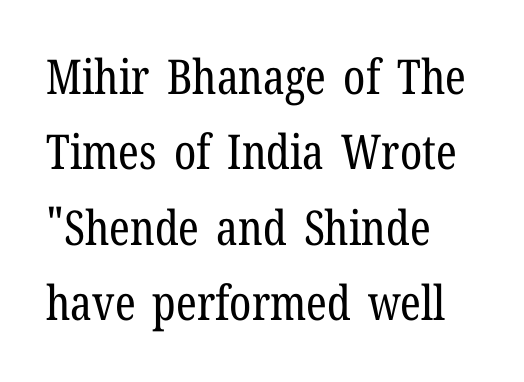
The image shows 48 px regular-weight, condensed serif type, upright; set left-aligned, normal line spacing (1.57x), normal letter spacing, not underlined; low stroke contrast and a medium x-height.
